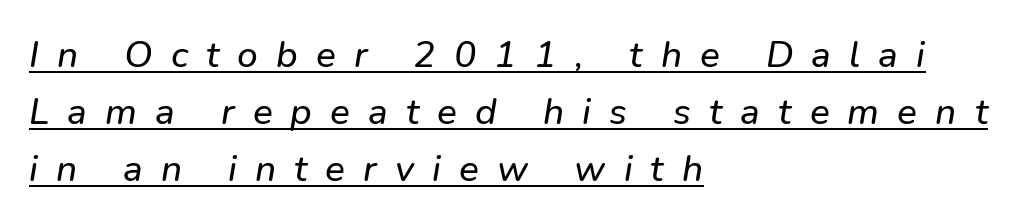
Leading matches the norm, producing a regular column. There is plenty of visible air inserted between adjacent glyphs. Decoration check: the copy is underlined. The text was rendered using a sans face with plain stroke endings. Horizontal alignment here is leftward, the default for most running prose. Proportional: the letters do not fall into vertical columns.
